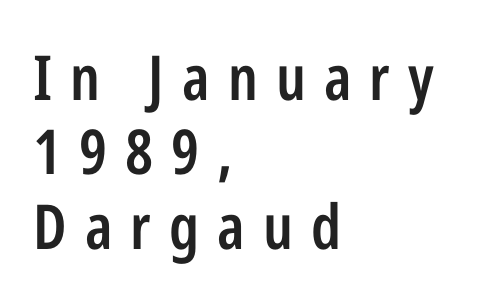
Weight: semibold (demi). The space beneath each line is pristine and unruled. Check where the strokes stop: nothing finishes them off — pure sans. The letters are spread apart with noticeably loose tracking.
